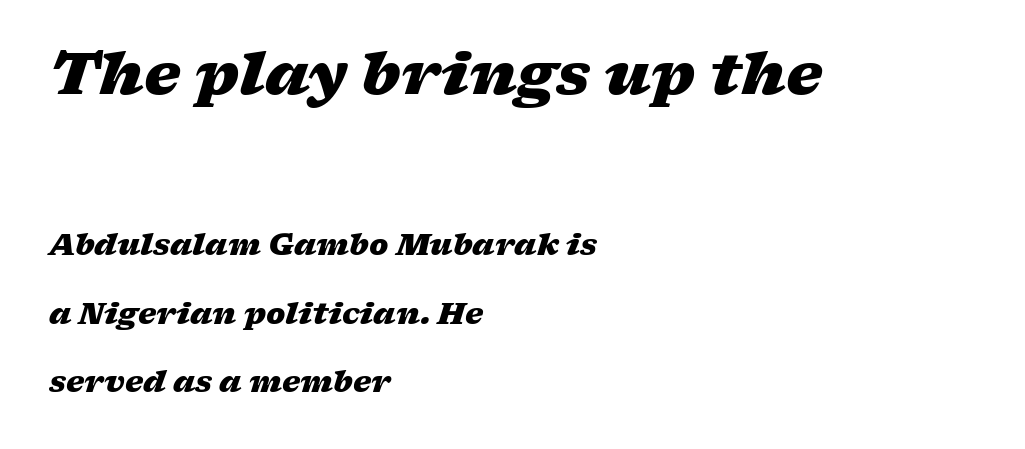
Vertical spacing — loose. Layout note: lines flush left. Default kerning and tracking; the words read as compact shapes. Nobody drew a line under any word here. Posture: slanted. Note the varied advance widths — an 'i' is clearly narrower than an 'm'.
